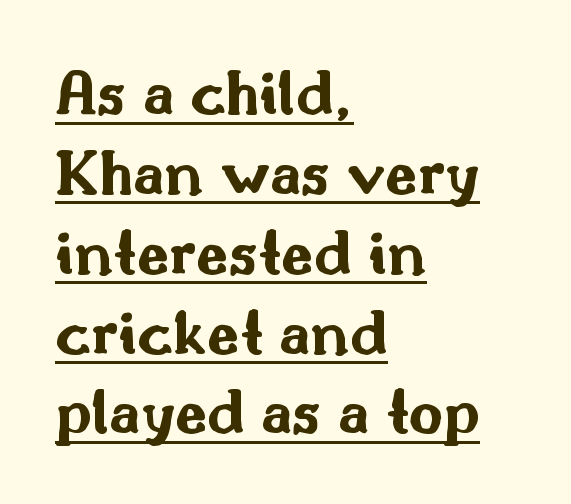
{"serif": "no", "italic": "no", "bold": "yes", "weight": "bold", "width": "wide", "stroke_contrast": "medium", "x_height": "small", "monospaced": "no", "underline": "yes", "align": "left", "line_spacing_ratio": 1.21, "letter_spacing": "normal", "letter_spacing_em": 0.0, "glyph_px": 66}
